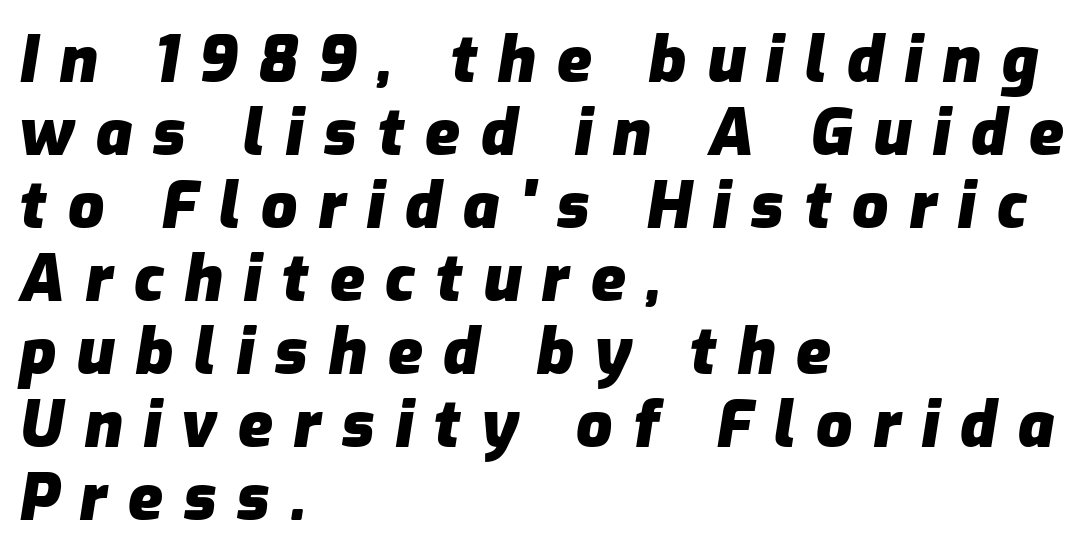
The image shows 64 px heavy type, italic (leaning right); set left-aligned, tight line spacing (1.14x), unusually wide letter spacing (+0.32 em), not underlined; low stroke contrast and a medium x-height.
